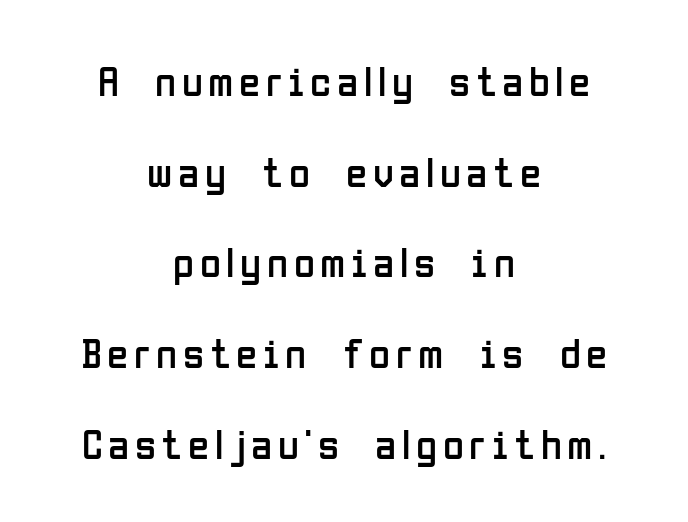
Q: Is the text bold? A: No.
Q: Is the text italic (slanted)? A: No, it is upright.
Q: Is the typeface a serif or a sans-serif typeface? A: Sans-serif.
Q: Is the text underlined? A: No.
Q: How is the paragraph aligned? A: Centered.
Q: Is the spacing between lines tight, normal or loose? A: Loose.
Q: Width (condensed, normal, or wide)? A: Condensed.
Q: Stroke contrast? A: Low.
Q: x-height? A: Medium.
Q: Monospaced? A: No.
